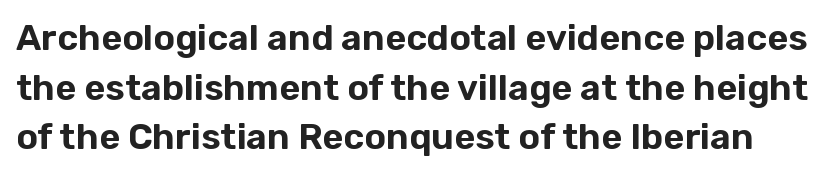
The image shows 36 px sans-serif type, upright; set normal line spacing (1.38x), normal letter spacing, not underlined; low stroke contrast and a medium x-height.
